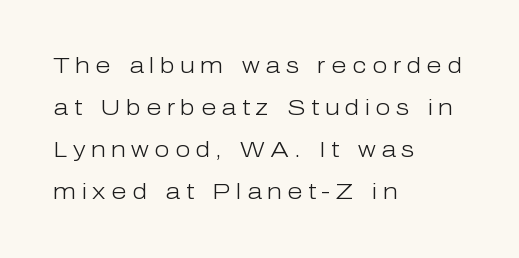
Q: Is the text bold? A: No.
Q: Is the text italic (slanted)? A: No, it is upright.
Q: Is the text underlined? A: No.
Q: How is the paragraph aligned? A: Left-aligned.
Q: Is the spacing between letters normal or unusually wide? A: Unusually wide.
Q: Is the spacing between lines tight, normal or loose? A: Loose.
